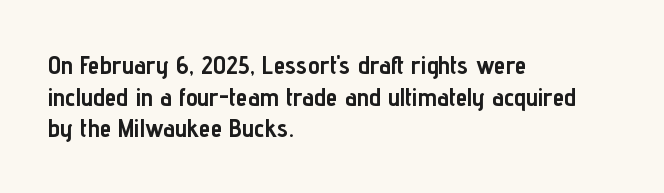
Q: Is the text bold? A: Yes.
Q: Is the text italic (slanted)? A: No, it is upright.
Q: Is the text underlined? A: No.
Q: How is the paragraph aligned? A: Left-aligned.
Q: Is the spacing between letters normal or unusually wide? A: Normal.
